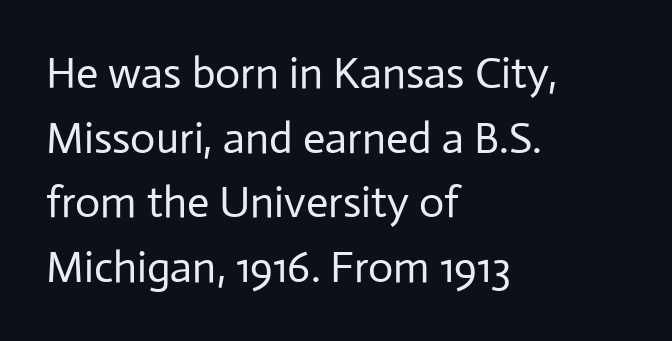
{"serif": "no", "italic": "no", "bold": "no", "weight": "regular", "width": "normal", "stroke_contrast": "low", "x_height": "medium", "monospaced": "no", "underline": "no", "align": "left", "line_spacing": "normal", "line_spacing_ratio": 1.47, "letter_spacing": "normal", "letter_spacing_em": 0.0, "glyph_px": 44}
